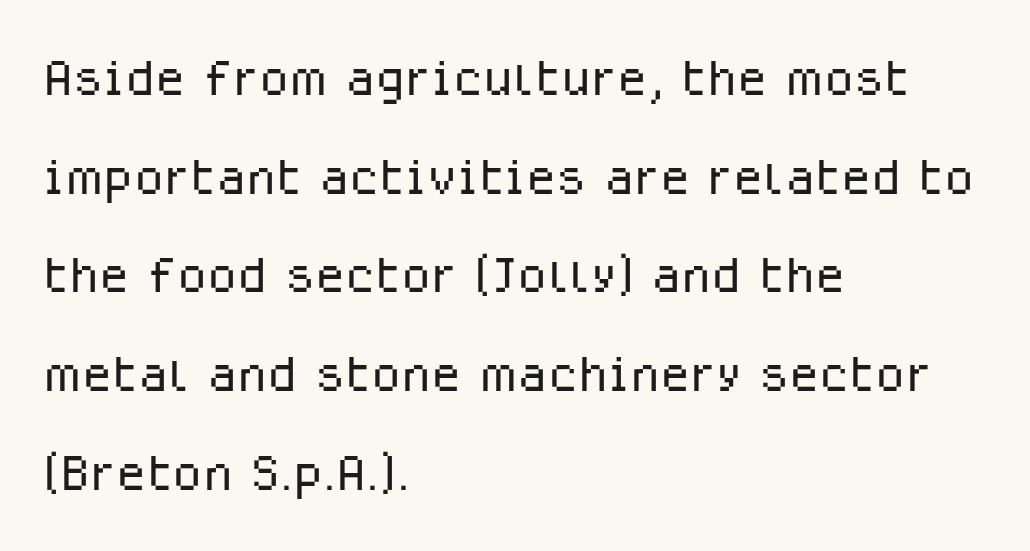
{"serif": "no", "italic": "no", "bold": "no", "weight": "light", "width": "normal", "stroke_contrast": "low", "x_height": "medium", "monospaced": "no", "underline": "no", "align": "left", "line_spacing": "normal", "line_spacing_ratio": 1.43, "letter_spacing": "normal", "letter_spacing_em": 0.0, "glyph_px": 69}
